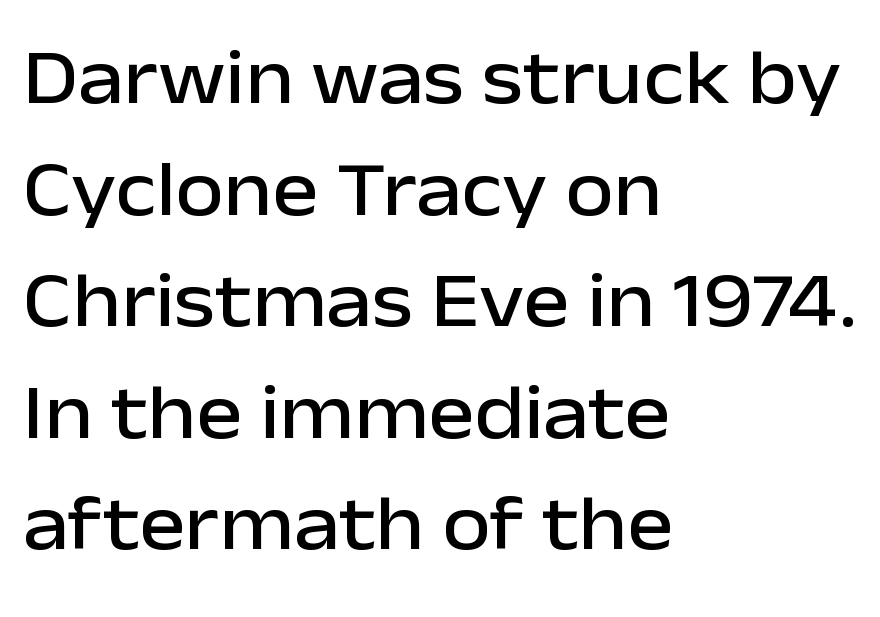
Look at the bottom of the vertical strokes: they stop flat, with no serifs. Alignment: flush left. This sample uses an upright cut, with every glyph sitting square on the baseline. A typesetter would call this zero additional tracking.
